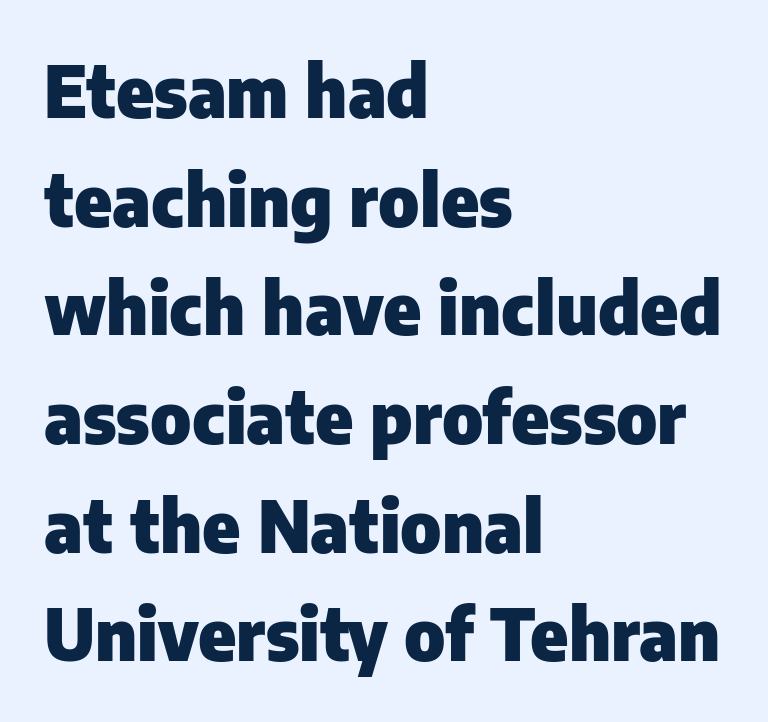
{"serif": "no", "italic": "no", "bold": "yes", "weight": "heavy", "width": "normal", "stroke_contrast": "low", "x_height": "medium", "monospaced": "no", "underline": "no", "align": "left", "line_spacing": "normal", "line_spacing_ratio": 1.53, "letter_spacing": "normal", "letter_spacing_em": 0.0, "glyph_px": 71}
